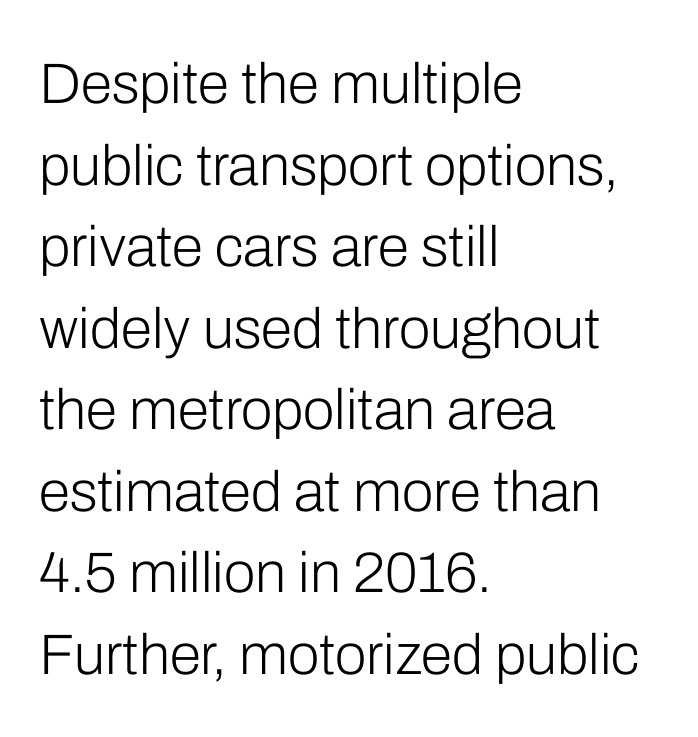
The image shows 57 px light sans-serif type, upright; set left-aligned, normal line spacing (1.43x), normal letter spacing, not underlined; low stroke contrast and a medium x-height.
